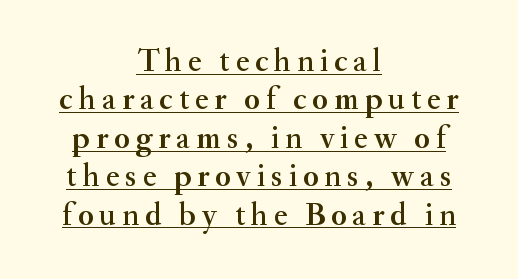
The image shows 32 px serif type, upright; set centered, line spacing 1.2x, underlined; medium stroke contrast and a small x-height.
